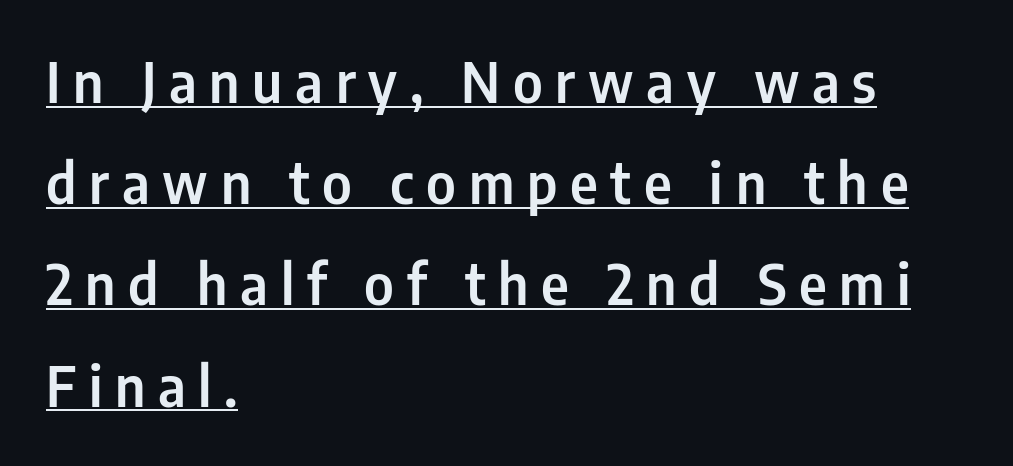
A student would call this left alignment; a typographer would say flush left, rag right. The face used here is proportionally spaced, like ordinary book or web type. This rendering features underlined lettering. Unlike italic type, these characters show no tilt at all. This is sans-serif lettering, the kind often seen on screens and signage. Between one letter and the next there's a generous, obvious gap.
